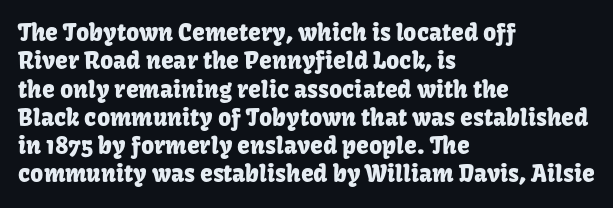
Q: Is the text italic (slanted)? A: No, it is upright.
Q: Is the text underlined? A: No.
Q: How is the paragraph aligned? A: Left-aligned.
Q: Is the spacing between letters normal or unusually wide? A: Normal.
